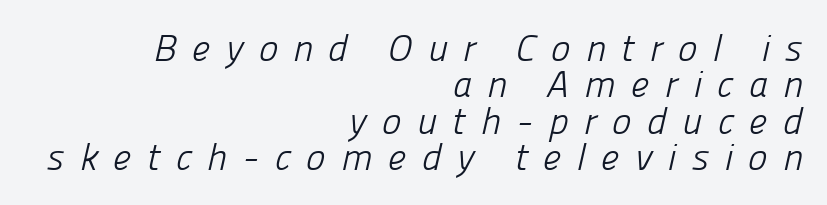
Q: Is the text bold? A: No.
Q: Is the typeface a serif or a sans-serif typeface? A: Sans-serif.
Q: Is the text underlined? A: No.
Q: How is the paragraph aligned? A: Right-aligned.
Q: Is the spacing between letters normal or unusually wide? A: Unusually wide.
Q: Is the spacing between lines tight, normal or loose? A: Tight.
Q: Width (condensed, normal, or wide)? A: Normal.
Q: Stroke contrast? A: Low.
Q: x-height? A: Medium.
Q: Monospaced? A: No.
